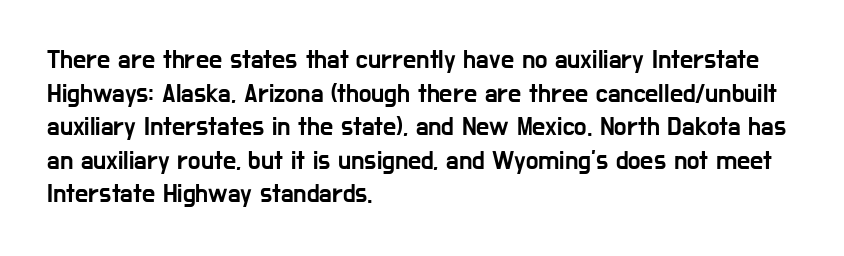
The image shows 26 px text type, upright; set left-aligned, normal line spacing (1.29x), normal letter spacing, not underlined.
